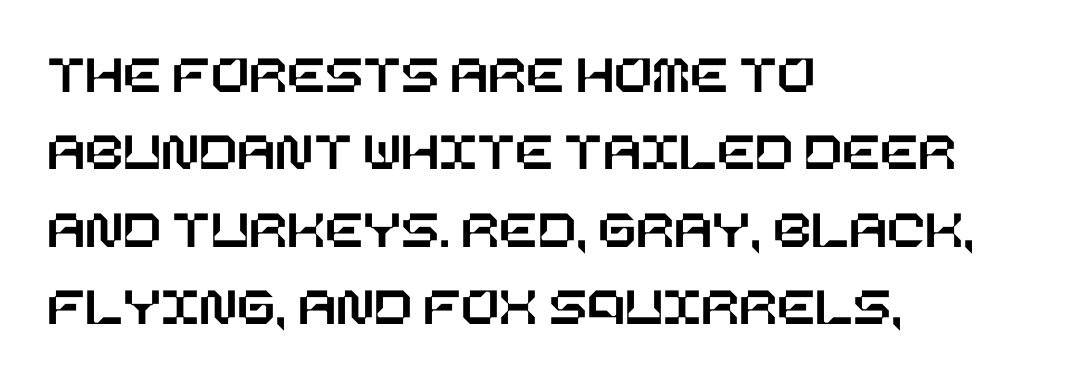
Q: Is the text italic (slanted)? A: No, it is upright.
Q: Is the text underlined? A: No.
Q: How is the paragraph aligned? A: Left-aligned.
Q: Is the spacing between letters normal or unusually wide? A: Normal.
Q: Is the spacing between lines tight, normal or loose? A: Normal.
Q: Width (condensed, normal, or wide)? A: Normal.
Q: Stroke contrast? A: Low.
Q: x-height? A: Large.
